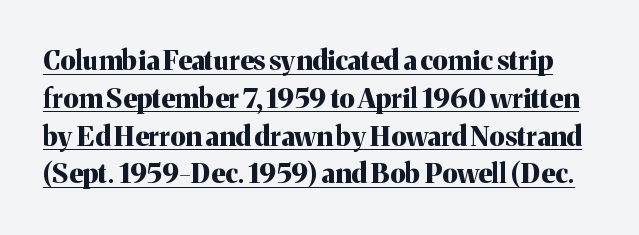
Posture: vertical. A typesetter would call this zero additional tracking. Vertical spacing — default. Emphasis is given by a line drawn under the lettering. The typesetting leans heavy: a genuine bold.
